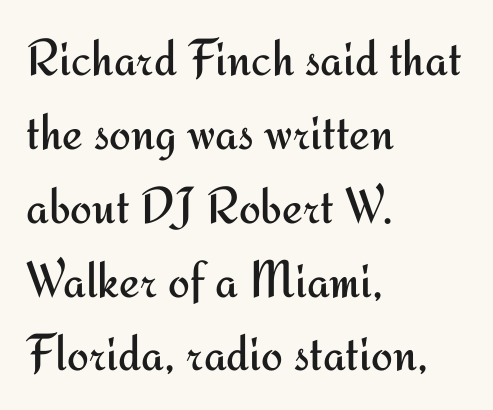
Rendered with straight, roman letterforms. The designer left line spacing at the default. The type is set solid horizontally, with unmodified tracking. To sum up the face: it is a sans, with no serifs. The weight would be labelled regular, book, light, or lighter still. Check the space under the baseline: it is left empty.
